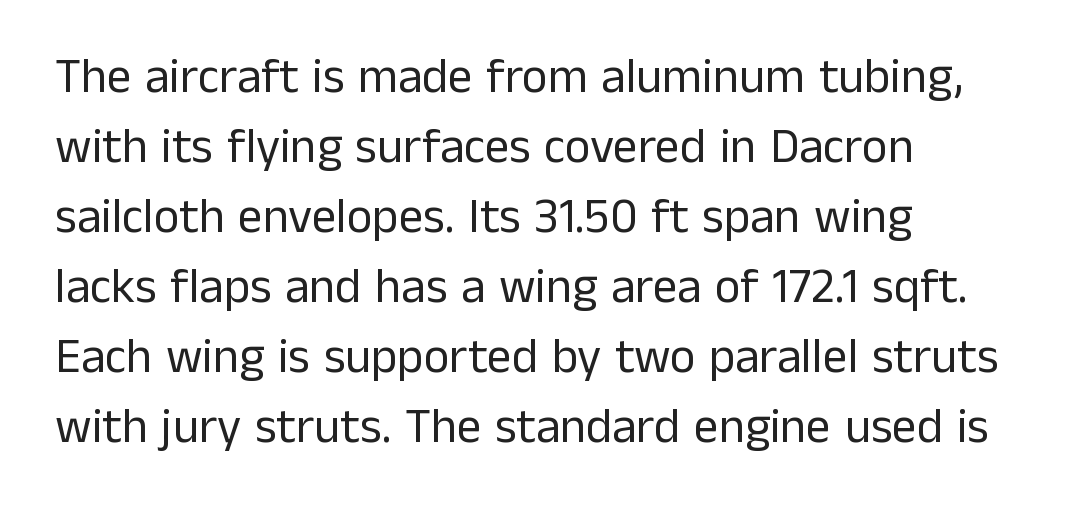
The image shows 49 px regular-weight sans-serif type, upright; set left-aligned, normal line spacing (1.43x), normal letter spacing, not underlined; low stroke contrast and a medium x-height.
